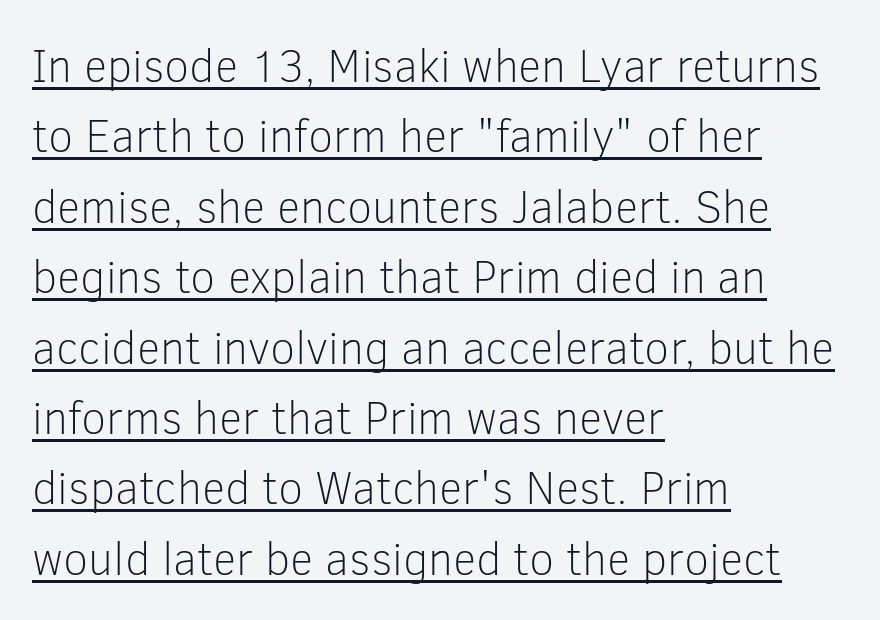
The image shows 46 px light sans-serif type, upright; set left-aligned, normal line spacing (1.53x), normal letter spacing, underlined; low stroke contrast and a medium x-height.
